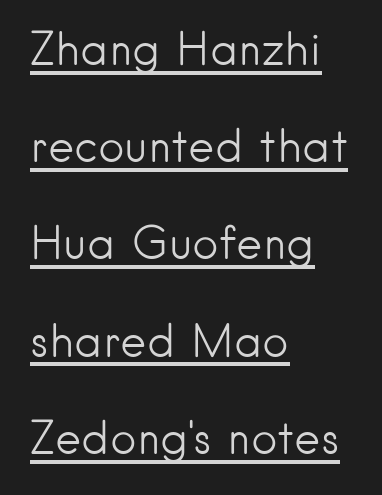
{"serif": "no", "italic": "no", "bold": "no", "weight": "light", "width": "normal", "stroke_contrast": "low", "x_height": "small", "monospaced": "no", "underline": "yes", "align": "left", "line_spacing": "loose", "line_spacing_ratio": 2.16, "letter_spacing": "normal", "letter_spacing_em": 0.0, "glyph_px": 45}
